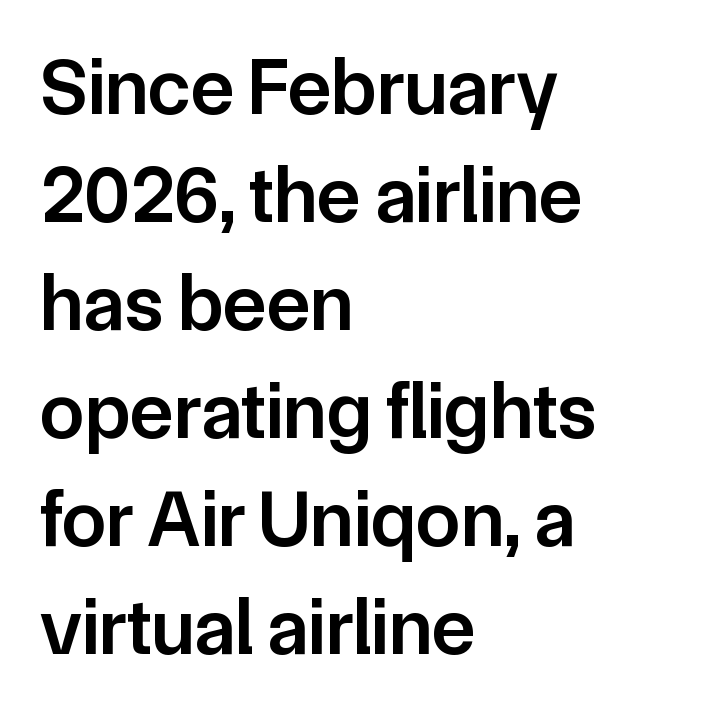
The font's upright variant was chosen for this text. Spacing verdict: proportional, widths tailored to each character. Observe the ordinary spacing: letters are neighbours, not strangers. This is moderately heavy type, rendered in semibold. Bare-footed words on every line. One glance says typical: line gaps are just what's usual.
